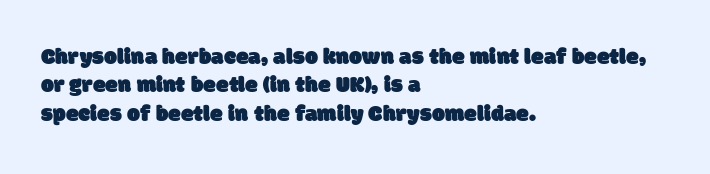
{"underline": "no", "align": "left", "line_spacing_ratio": 1.23, "letter_spacing": "normal", "letter_spacing_em": 0.0, "glyph_px": 23}
